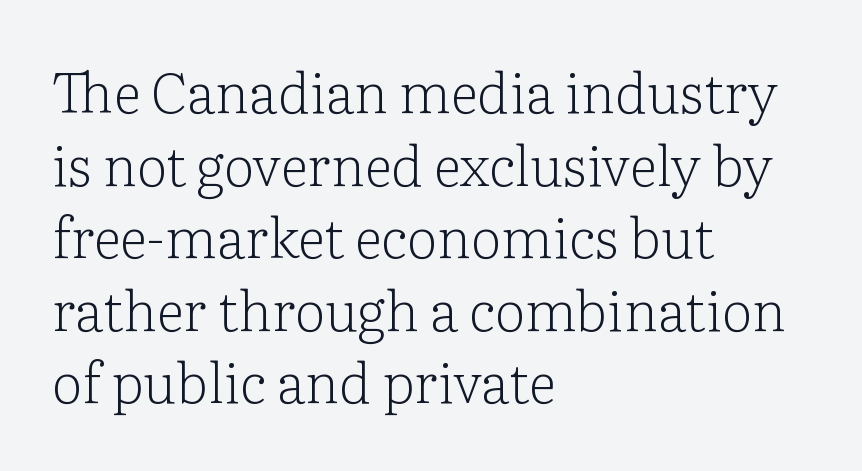
{"serif": "yes", "italic": "no", "bold": "no", "weight": "light", "width": "normal", "stroke_contrast": "low", "x_height": "medium", "monospaced": "no", "underline": "no", "align": "left", "line_spacing": "normal", "line_spacing_ratio": 1.32, "letter_spacing": "normal", "letter_spacing_em": 0.0, "glyph_px": 55}
